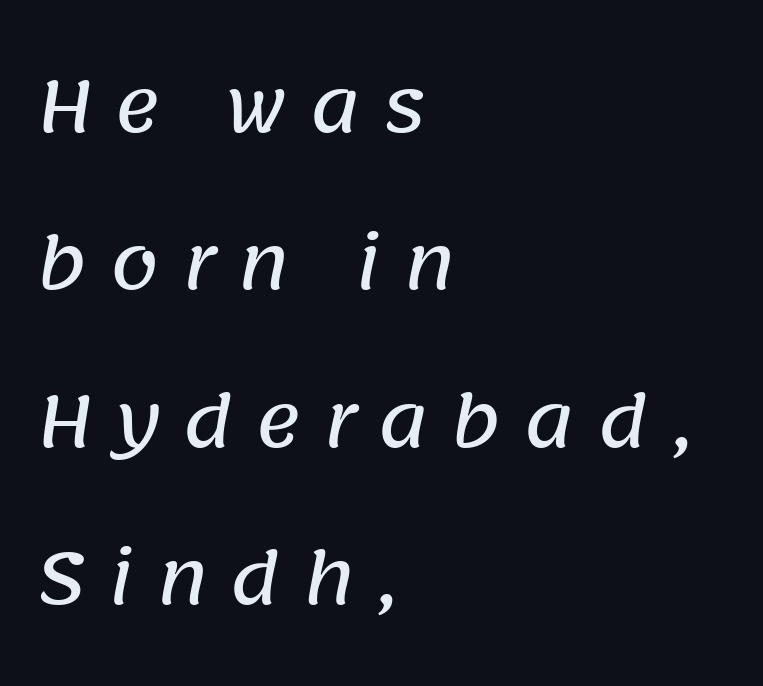
{"serif": "no", "width": "normal", "stroke_contrast": "low", "x_height": "large", "monospaced": "no", "underline": "no", "align": "left", "line_spacing": "loose", "line_spacing_ratio": 2.25, "letter_spacing": "wide", "letter_spacing_em": 0.3, "glyph_px": 70}
